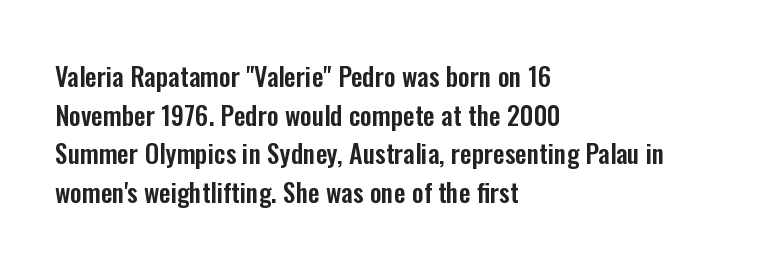
The image shows 26 px text type, upright; set left-aligned, normal line spacing (1.49x), normal letter spacing, not underlined.
